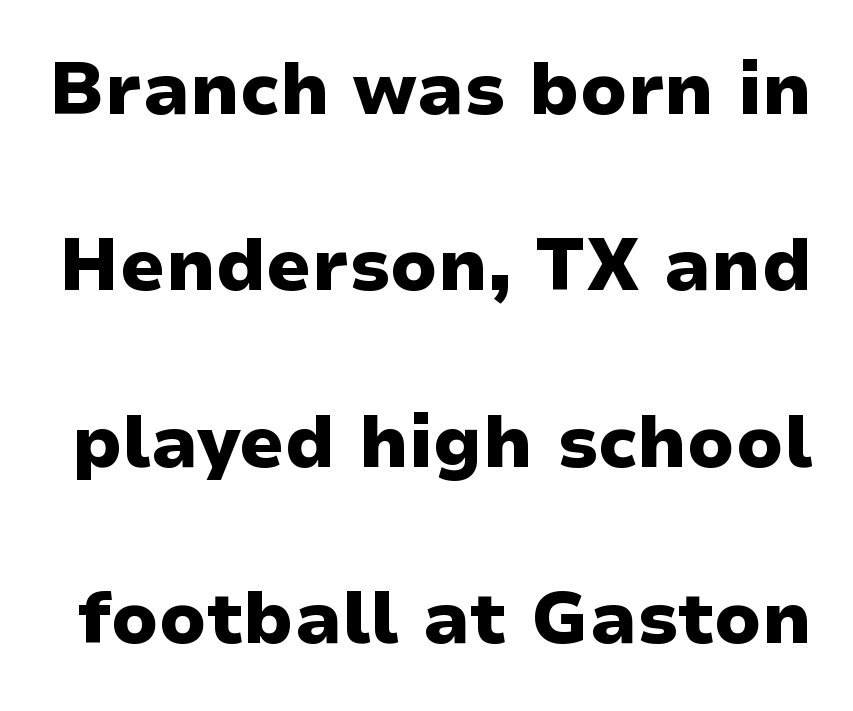
The image shows 72 px heavy, wide sans-serif type, upright; set loose line spacing (2.45x), normal letter spacing, not underlined; low stroke contrast and a medium x-height.
